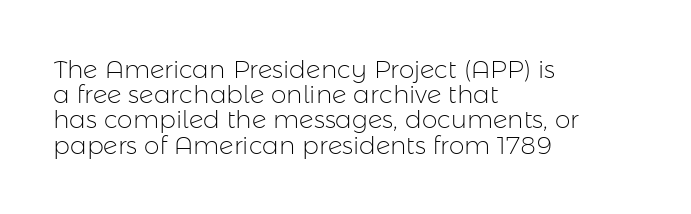
The paragraph shown leans on its left margin. Descender tails drop into unmarked territory. Compared with typical body copy, the letter spacing here is the same. Honestly, the rows look squashed on top of each other. Stroke mass is kept to a normal reading level or below.
